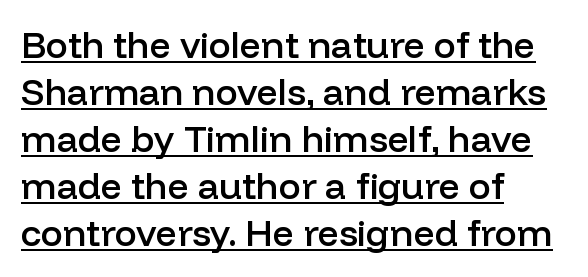
{"serif": "no", "italic": "no", "bold": "semi", "weight": "semibold", "width": "normal", "stroke_contrast": "low", "x_height": "medium", "monospaced": "no", "underline": "yes", "align": "left", "line_spacing": "normal", "line_spacing_ratio": 1.27, "letter_spacing": "normal", "letter_spacing_em": 0.0, "glyph_px": 37}
